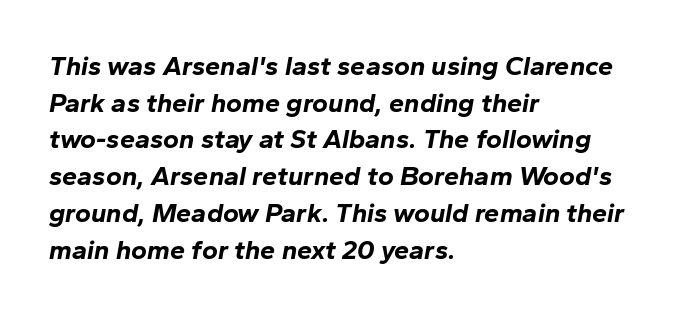
Yep, that's italic — everything's leaning. Heft: maximum for text — a bold. The typesetter chose a ragged-right arrangement here. The space between consecutive lines is moderate. Tracking here is standard; glyphs follow each other at the usual distance.
